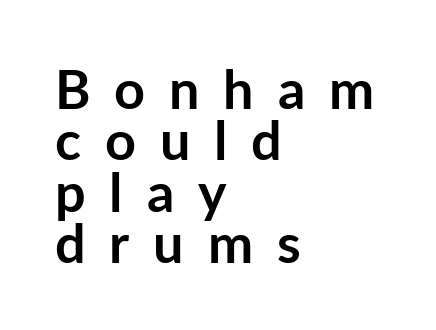
{"serif": "no", "italic": "no", "bold": "yes", "weight": "semibold", "width": "normal", "stroke_contrast": "low", "x_height": "medium", "monospaced": "no", "underline": "no", "align": "left", "line_spacing": "tight", "line_spacing_ratio": 0.95, "letter_spacing": "wide", "letter_spacing_em": 0.44, "glyph_px": 54}
